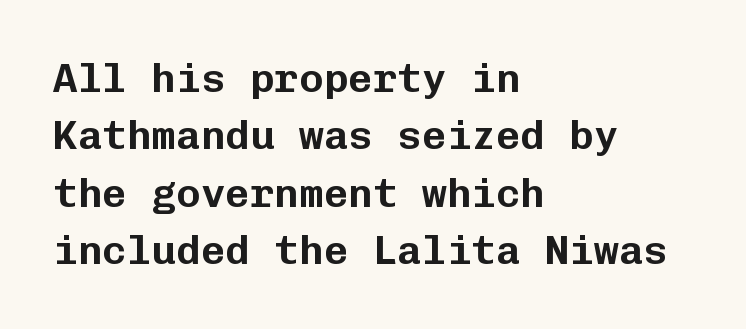
The image shows 41 px sans-serif type, upright, monospaced; set left-aligned, normal line spacing (1.4x), normal letter spacing, not underlined; low stroke contrast and a medium x-height.
